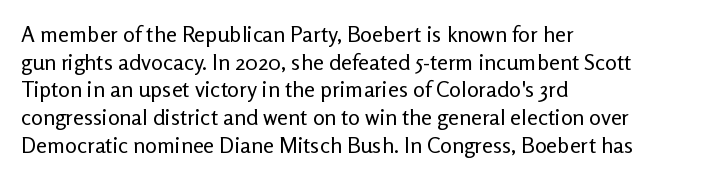
The typeface has the unassuming heft of standard copy or less. Vertical strokes here are truly vertical. A clean baseline with only descenders dipping below it. Default kerning and tracking; the words read as compact shapes.
